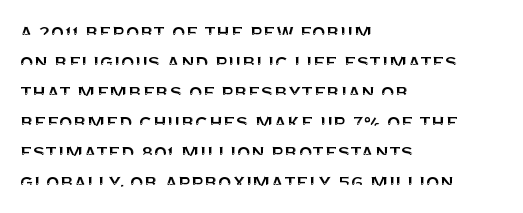
The image shows 22 px text type, upright; set left-aligned, normal line spacing (1.36x), normal letter spacing, not underlined.
